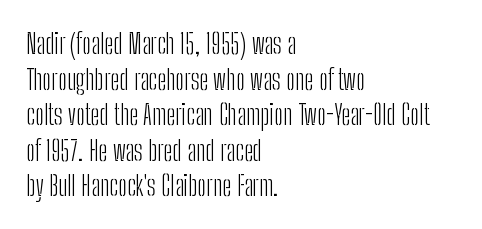
{"serif": "no", "italic": "no", "bold": "no", "weight": "light", "width": "condensed", "stroke_contrast": "low", "x_height": "medium", "monospaced": "no", "underline": "no", "align": "left", "line_spacing": "normal", "line_spacing_ratio": 1.27, "letter_spacing": "normal", "letter_spacing_em": 0.0, "glyph_px": 28}
